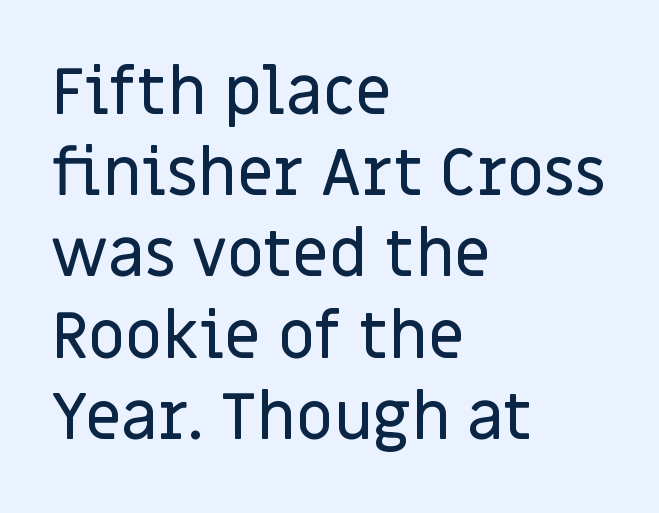
The image shows 65 px sans-serif type, upright; set left-aligned, normal line spacing (1.25x), normal letter spacing, not underlined; low stroke contrast and a large x-height.
